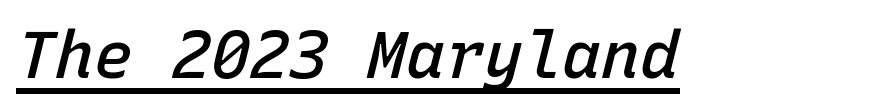
The rendering keeps characters at their native spacing. Italic: yes, the glyphs are oblique. A typographer would call this underscored text. A bit beefed up — I'd call it semibold rather than bold. Note the uniform advance width — an 'i' takes as much space as an 'm'.
